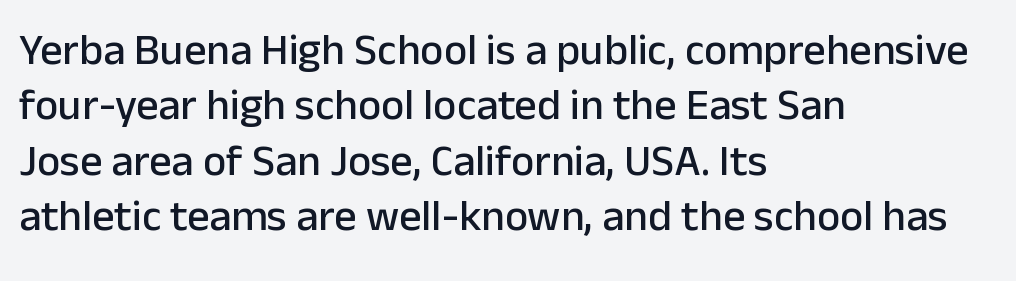
{"serif": "no", "italic": "no", "width": "normal", "stroke_contrast": "low", "x_height": "medium", "monospaced": "no", "underline": "no", "align": "left", "line_spacing": "normal", "line_spacing_ratio": 1.26, "letter_spacing": "normal", "letter_spacing_em": 0.0, "glyph_px": 44}
